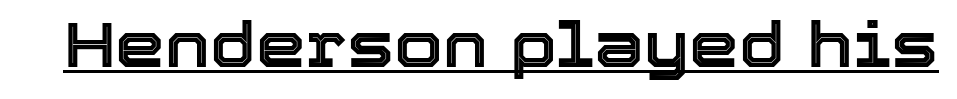
The image shows 63 px text type, upright; set normal letter spacing, underlined; a medium x-height.
